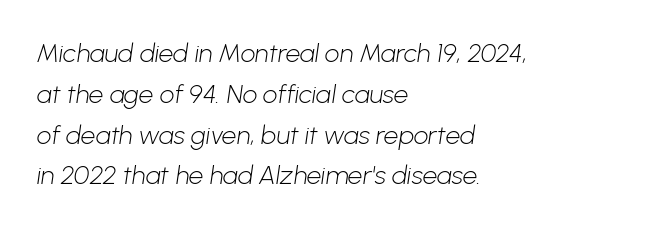
The image shows 26 px text type; set left-aligned, normal line spacing (1.57x), normal letter spacing, not underlined.
